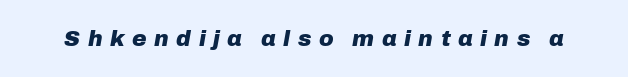
Q: Is the text bold? A: Yes.
Q: Is the text italic (slanted)? A: Yes, it leans right by about 10 degrees.
Q: Is the text underlined? A: No.
Q: Is the spacing between letters normal or unusually wide? A: Unusually wide.
